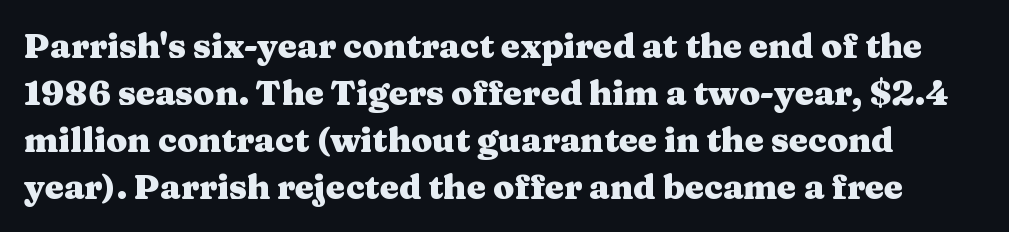
The image shows 34 px heavy, wide serif type, upright; set normal line spacing (1.38x), normal letter spacing, not underlined; medium stroke contrast and a medium x-height.
